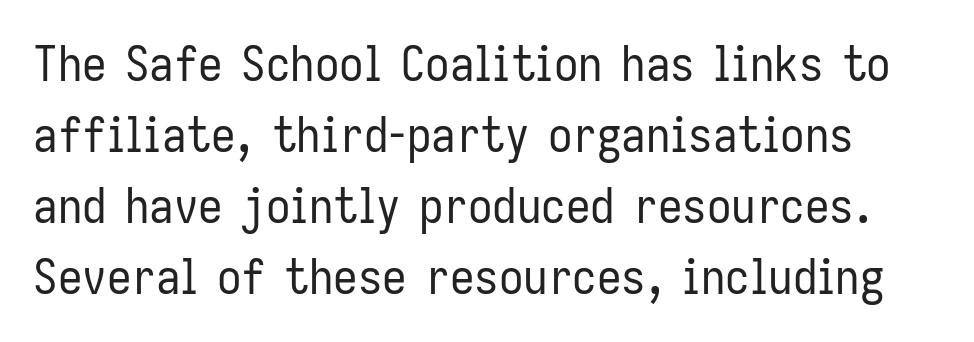
Q: Is the text bold? A: No.
Q: Is the text italic (slanted)? A: No, it is upright.
Q: Is the typeface a serif or a sans-serif typeface? A: Sans-serif.
Q: Is the text underlined? A: No.
Q: Is the spacing between letters normal or unusually wide? A: Normal.
Q: Is the spacing between lines tight, normal or loose? A: Normal.
Q: Width (condensed, normal, or wide)? A: Condensed.
Q: Stroke contrast? A: Low.
Q: x-height? A: Medium.
Q: Monospaced? A: No.
